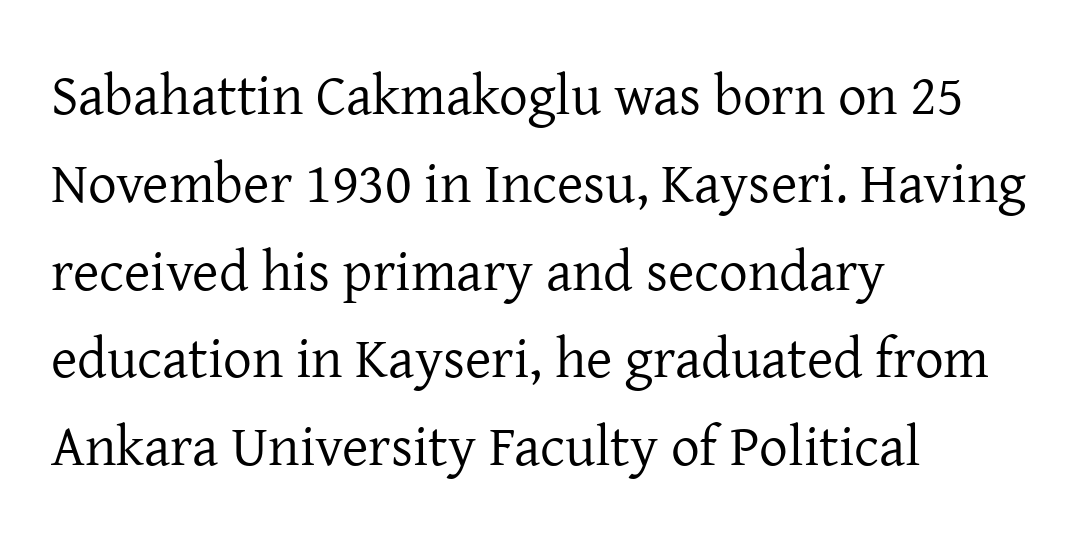
Q: Is the text bold? A: No.
Q: Is the text italic (slanted)? A: No, it is upright.
Q: Is the typeface a serif or a sans-serif typeface? A: Serif.
Q: Is the text underlined? A: No.
Q: How is the paragraph aligned? A: Left-aligned.
Q: Is the spacing between letters normal or unusually wide? A: Normal.
Q: Is the spacing between lines tight, normal or loose? A: Normal.
Q: Width (condensed, normal, or wide)? A: Normal.
Q: Stroke contrast? A: Low.
Q: x-height? A: Medium.
Q: Monospaced? A: No.
